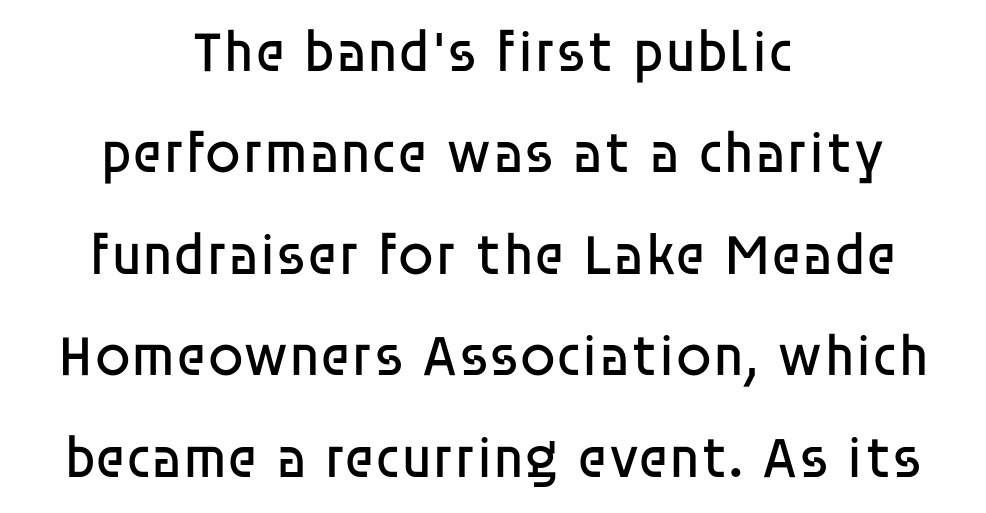
The image shows 58 px regular-weight sans-serif type, upright; set centered, line spacing 1.75x, normal letter spacing, not underlined; low stroke contrast and a large x-height.
